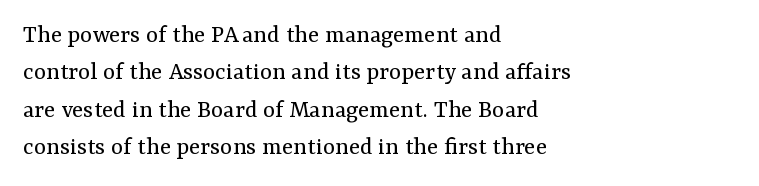
Is the letter spacing exaggerated? No — it looks like the ordinary default. This block has exactly the height ordinary leading produces. This is the regular roman posture of the typeface. Weight: not bold — regular or lighter.
